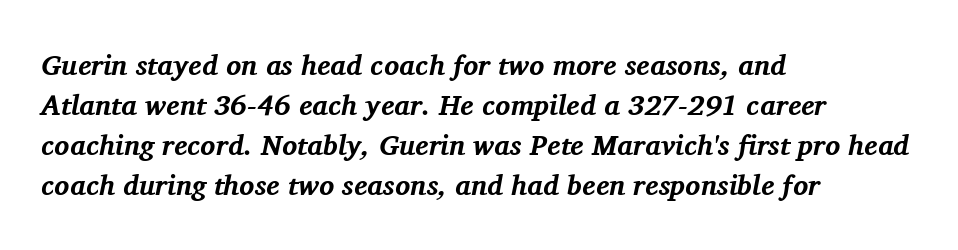
The image shows 28 px bold serif type, italic (leaning right); set left-aligned, normal line spacing (1.43x), normal letter spacing, not underlined; medium stroke contrast and a medium x-height.
